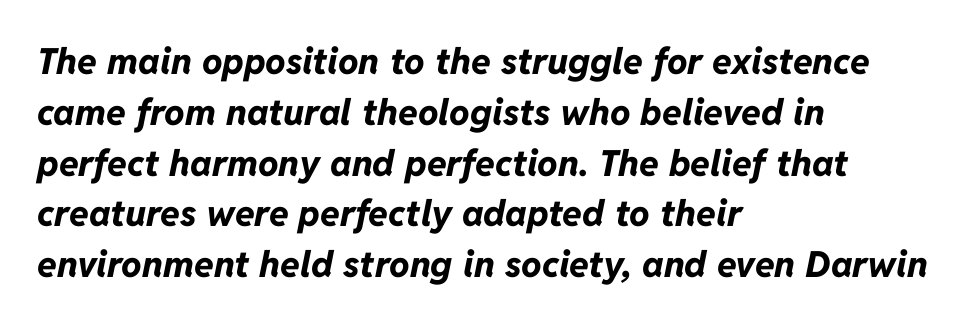
{"italic": "yes", "lean": "right", "slant_degrees": 11, "bold": "yes", "weight": "bold", "width": "normal", "stroke_contrast": "low", "x_height": "medium", "monospaced": "no", "underline": "no", "align": "left", "line_spacing": "normal", "line_spacing_ratio": 1.41, "letter_spacing": "normal", "letter_spacing_em": 0.0, "glyph_px": 36}
